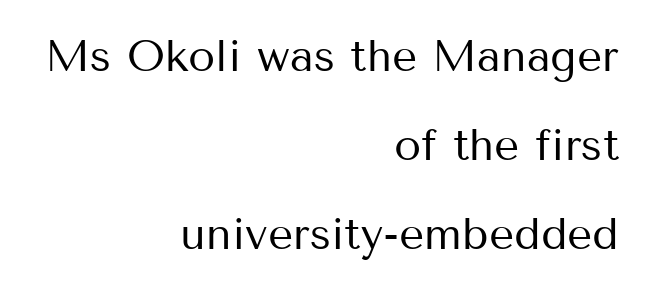
The image shows 44 px regular-weight sans-serif type, upright; set right-aligned, loose line spacing (2.02x), normal letter spacing, not underlined; medium stroke contrast and a medium x-height.
